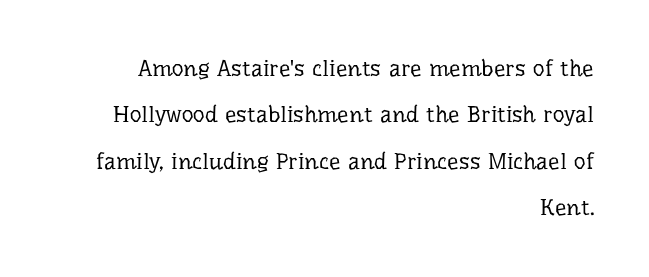
The image shows 23 px text type, upright; set right-aligned, loose line spacing (2.02x), normal letter spacing, not underlined.
